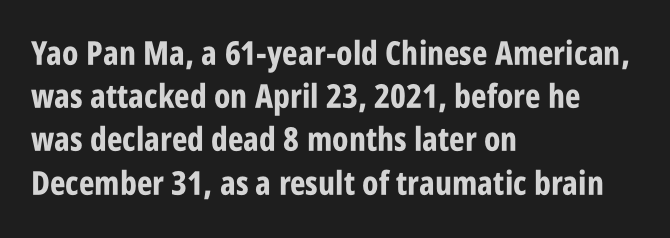
The image shows 33 px bold, condensed sans-serif type, upright; set left-aligned, normal line spacing (1.31x), normal letter spacing, not underlined; low stroke contrast and a large x-height.
